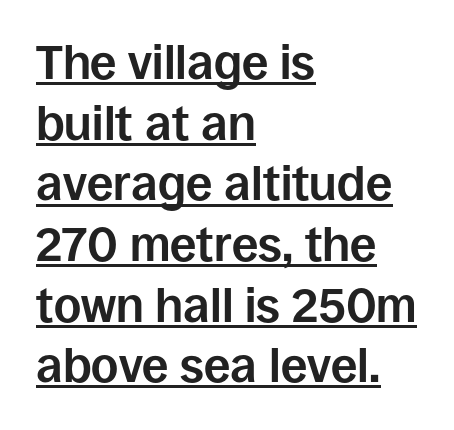
The image shows 47 px bold sans-serif type, upright; set left-aligned, normal line spacing (1.29x), normal letter spacing, underlined; low stroke contrast and a large x-height.
